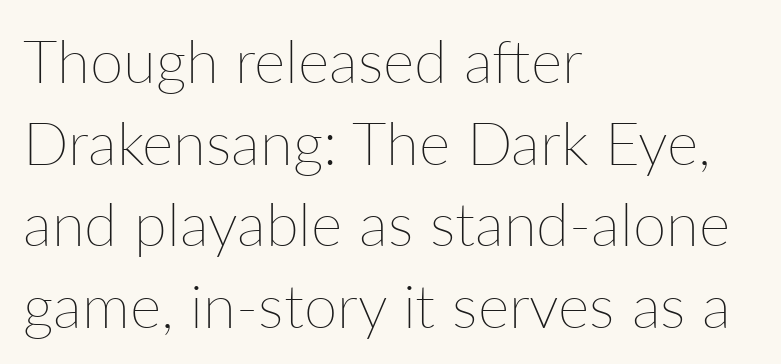
The words here are not underlined. Successive baselines arrive at the customary interval. Each letter keeps its own natural width here, so spacing adapts to shape. No chunkiness to these letters — they're not bold.
